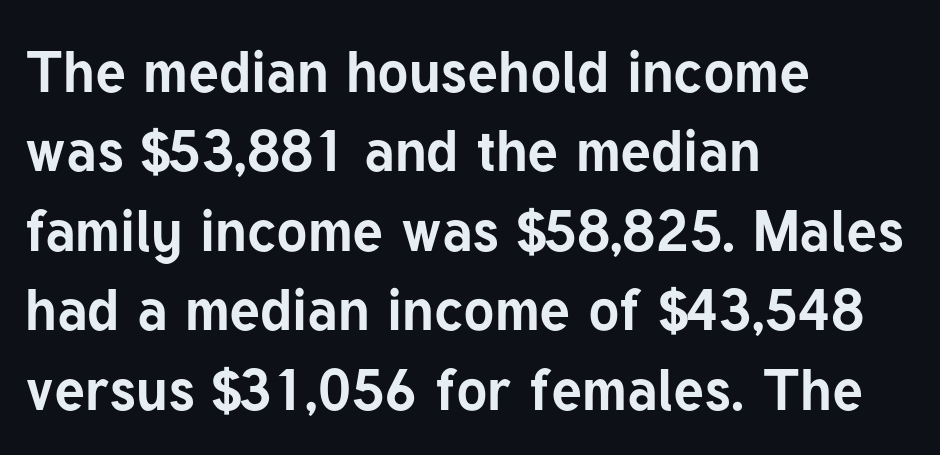
Q: Is the text bold? A: Yes.
Q: Is the text italic (slanted)? A: No, it is upright.
Q: Is the typeface a serif or a sans-serif typeface? A: Sans-serif.
Q: Is the text underlined? A: No.
Q: How is the paragraph aligned? A: Left-aligned.
Q: Is the spacing between letters normal or unusually wide? A: Normal.
Q: Is the spacing between lines tight, normal or loose? A: Normal.
Q: Width (condensed, normal, or wide)? A: Normal.
Q: Stroke contrast? A: Low.
Q: x-height? A: Medium.
Q: Monospaced? A: No.
